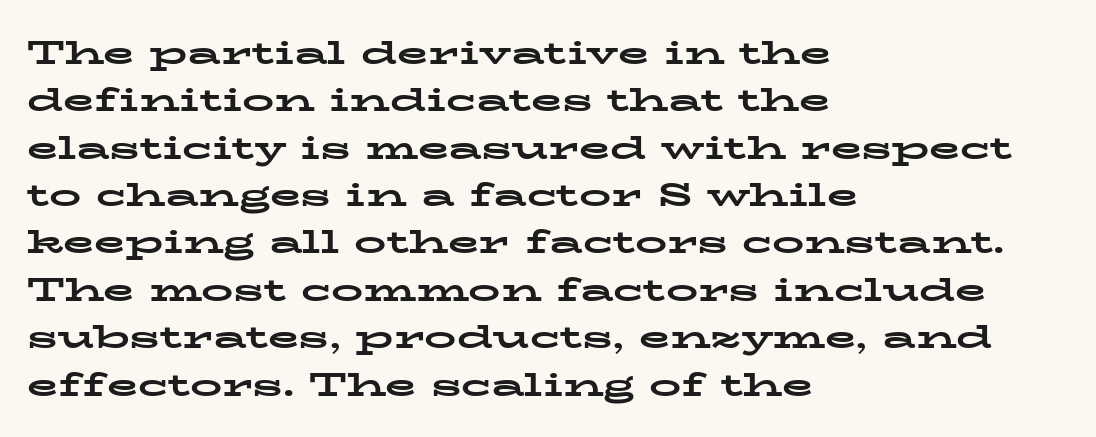
The image shows 32 px bold, wide serif type, upright; set left-aligned, normal line spacing (1.48x), normal letter spacing, not underlined; low stroke contrast and a medium x-height.
